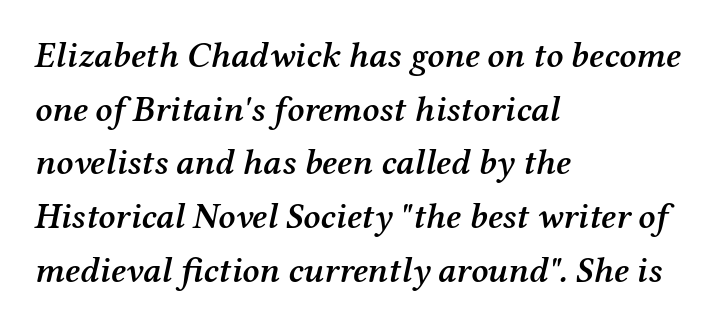
Caption: semibold face, moderately heavy strokes. Emphasis-style slanted type is in use. Any mark beneath the type? The region is blank. How are the letters spaced? Ordinarily, with no added tracking. Reading down the block, your eye returns to a fixed left position each line. You could not count columns in this text — the font is proportionally spaced.
